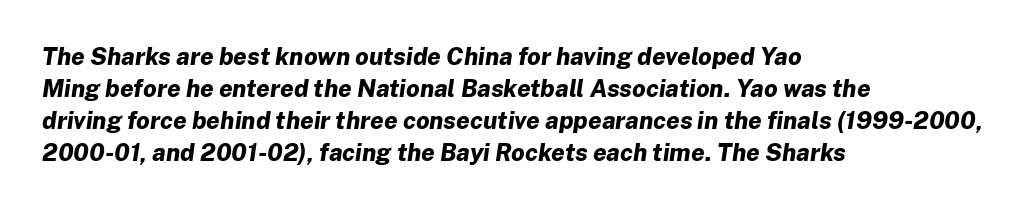
Every row of glyphs begins at an identical x-position on the left. These lines sit exactly where default settings would place them. Standard letterfit; no display-style spreading of the glyphs. Heavy-handed strokes throughout: this text is bold.
